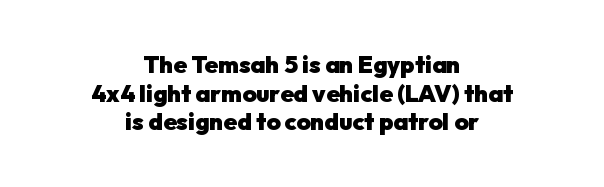
Q: Is the text bold? A: Yes.
Q: Is the text italic (slanted)? A: No, it is upright.
Q: Is the text underlined? A: No.
Q: How is the paragraph aligned? A: Centered.
Q: Is the spacing between letters normal or unusually wide? A: Normal.
